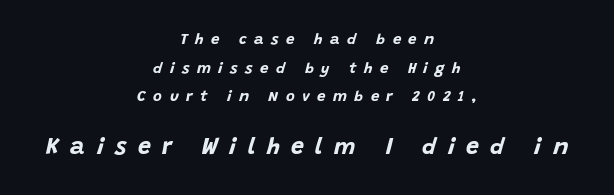
Letters rest on an invisible, unmarked baseline. One-word summary of the alignment: center. Baseline-to-baseline distance is far greater than the letter height. You could only call the tracking loose — the letters float apart. In terms of posture, this sample is oblique. Character size in the trailing block exceeds that of the leading block.
